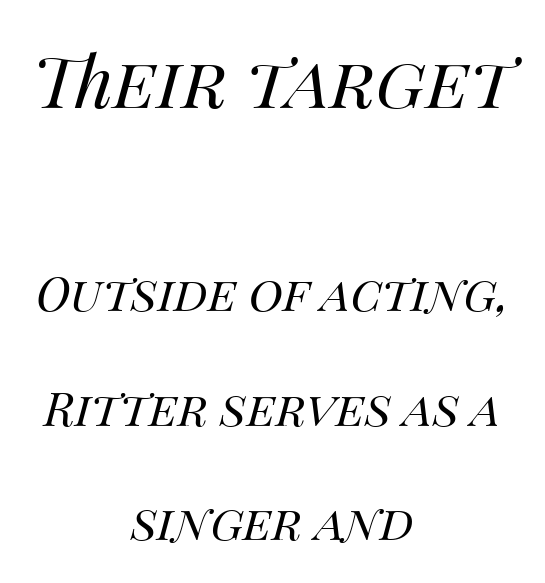
{"italic": "yes", "lean": "right", "slant_degrees": 14, "bold": "no", "weight": "regular", "width": "normal", "stroke_contrast": "medium", "x_height": "large", "monospaced": "no", "underline": "no", "align": "center", "line_spacing": "loose", "line_spacing_ratio": 2.43, "letter_spacing": "normal", "letter_spacing_em": 0.0, "larger_block": "first", "size_ratio": 1.51, "glyph_px": 71}
